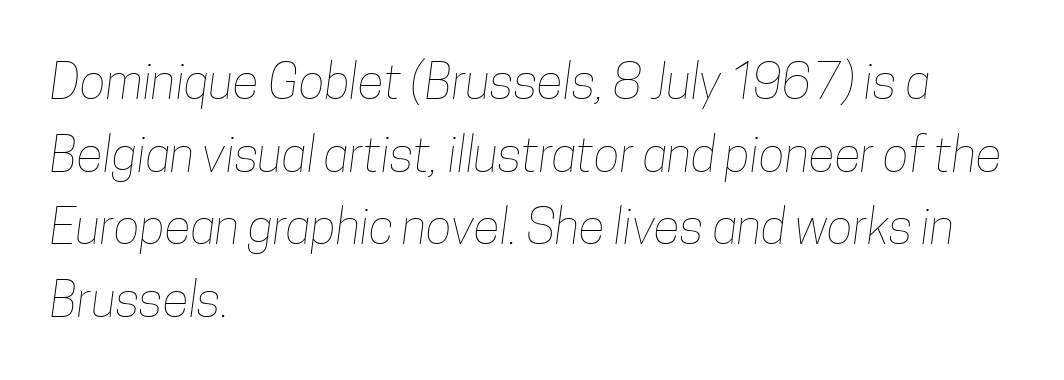
{"bold": "no", "weight": "thin", "width": "condensed", "stroke_contrast": "low", "x_height": "medium", "monospaced": "no", "underline": "no", "align": "left", "line_spacing": "normal", "line_spacing_ratio": 1.48, "letter_spacing": "normal", "letter_spacing_em": 0.0, "glyph_px": 49}
